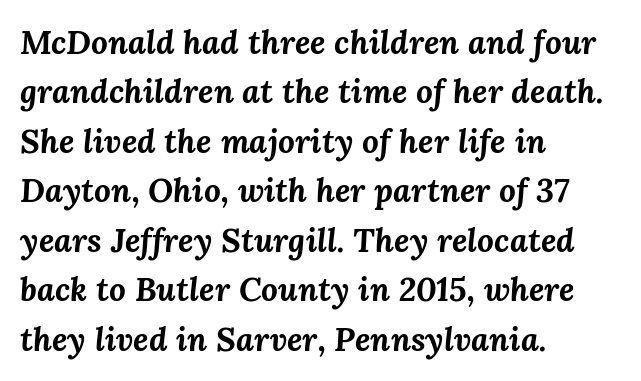
Q: Is the text bold? A: Yes.
Q: Is the text italic (slanted)? A: Yes, it leans right by about 3 degrees.
Q: Is the text underlined? A: No.
Q: How is the paragraph aligned? A: Left-aligned.
Q: Is the spacing between letters normal or unusually wide? A: Normal.
Q: Is the spacing between lines tight, normal or loose? A: Normal.
Q: Width (condensed, normal, or wide)? A: Normal.
Q: Stroke contrast? A: Medium.
Q: x-height? A: Medium.
Q: Monospaced? A: No.
